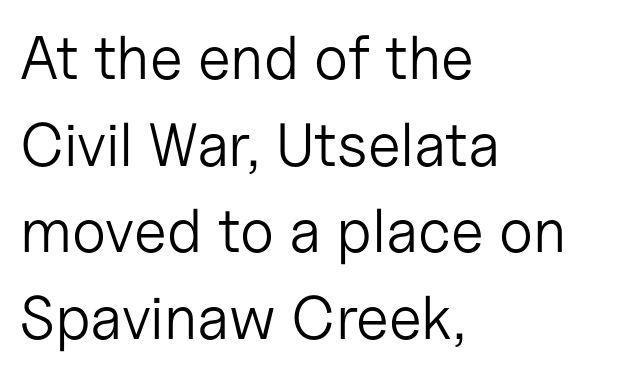
Q: Is the text bold? A: No.
Q: Is the text italic (slanted)? A: No, it is upright.
Q: Is the typeface a serif or a sans-serif typeface? A: Sans-serif.
Q: Is the text underlined? A: No.
Q: How is the paragraph aligned? A: Left-aligned.
Q: Is the spacing between letters normal or unusually wide? A: Normal.
Q: Is the spacing between lines tight, normal or loose? A: Normal.
Q: Width (condensed, normal, or wide)? A: Normal.
Q: Stroke contrast? A: Low.
Q: x-height? A: Medium.
Q: Monospaced? A: No.
